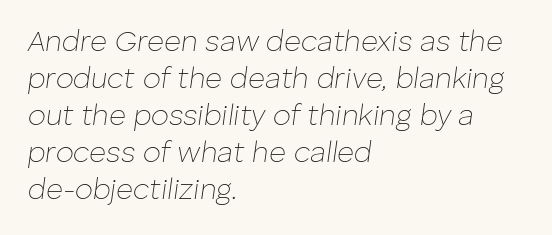
The image shows 29 px thin type, italic (leaning right); set left-aligned, normal line spacing (1.28x), normal letter spacing, not underlined; low stroke contrast and a medium x-height.
